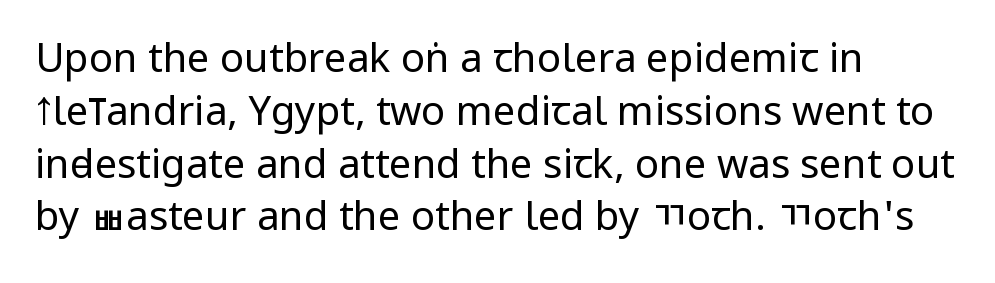
The image shows 40 px regular-weight, condensed sans-serif type, upright; set left-aligned, normal line spacing (1.32x), normal letter spacing, not underlined; low stroke contrast and a large x-height.
